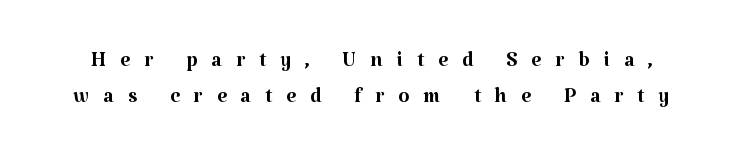
{"serif": "yes", "italic": "no", "bold": "no", "weight": "regular", "width": "normal", "stroke_contrast": "medium", "x_height": "medium", "monospaced": "no", "underline": "no", "line_spacing_ratio": 1.24, "letter_spacing": "wide", "letter_spacing_em": 0.48, "glyph_px": 29}
